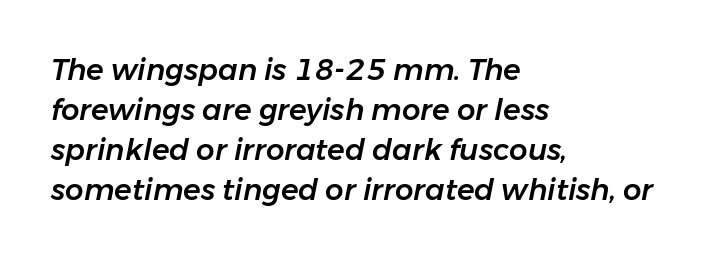
The image shows 29 px text type, italic (leaning right); set left-aligned, normal line spacing (1.38x), normal letter spacing, not underlined; low stroke contrast and a medium x-height.
